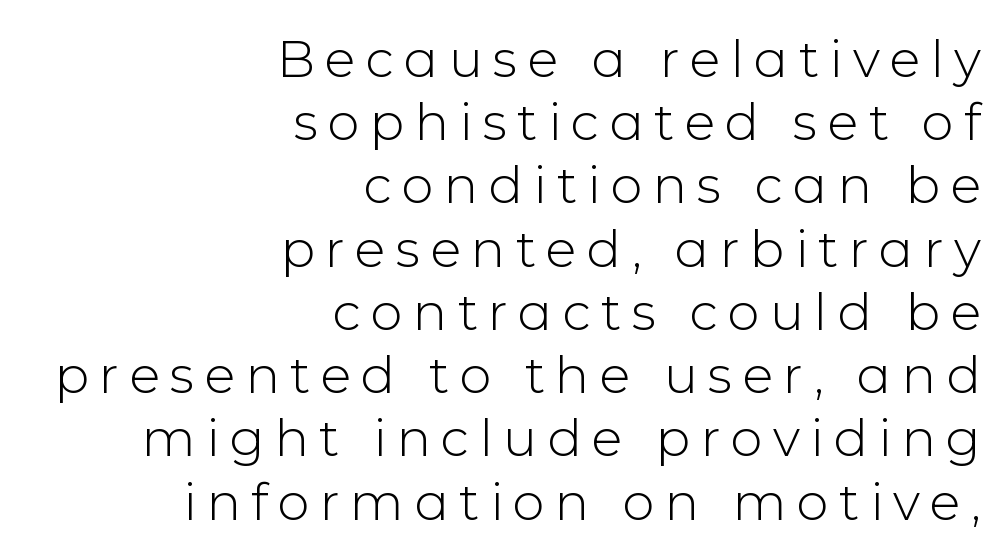
Q: Is the text bold? A: No.
Q: Is the text italic (slanted)? A: No, it is upright.
Q: Is the typeface a serif or a sans-serif typeface? A: Sans-serif.
Q: Is the text underlined? A: No.
Q: How is the paragraph aligned? A: Right-aligned.
Q: Is the spacing between letters normal or unusually wide? A: Unusually wide.
Q: Width (condensed, normal, or wide)? A: Normal.
Q: Stroke contrast? A: Low.
Q: x-height? A: Medium.
Q: Monospaced? A: No.
